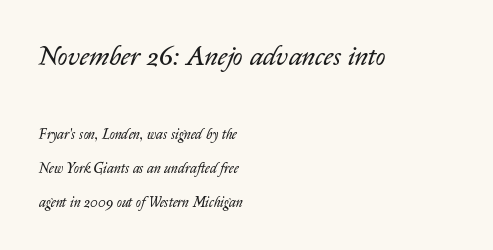
Quick note: italic. This is not heavy type; no bold has been used. Characters follow at the spacing the type designer built in. A great deal of white space separates one row of letters from the next. Of the two passages, the one on top uses the larger point size.
